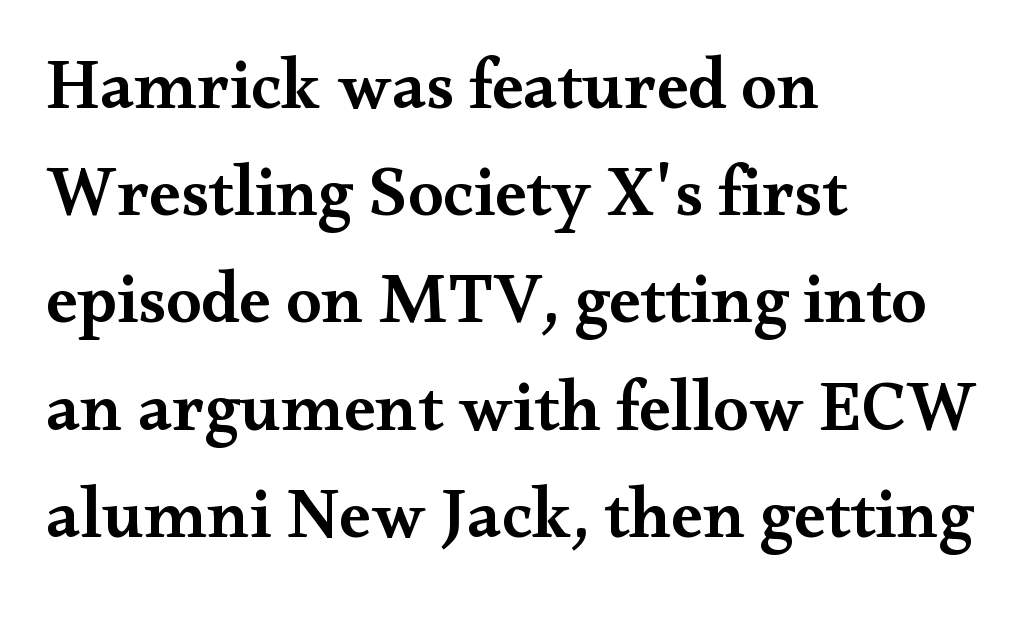
{"serif": "yes", "italic": "no", "bold": "semi", "weight": "semibold", "width": "wide", "stroke_contrast": "medium", "x_height": "small", "monospaced": "no", "underline": "no", "align": "left", "line_spacing": "normal", "line_spacing_ratio": 1.51, "letter_spacing": "normal", "letter_spacing_em": 0.0, "glyph_px": 71}
